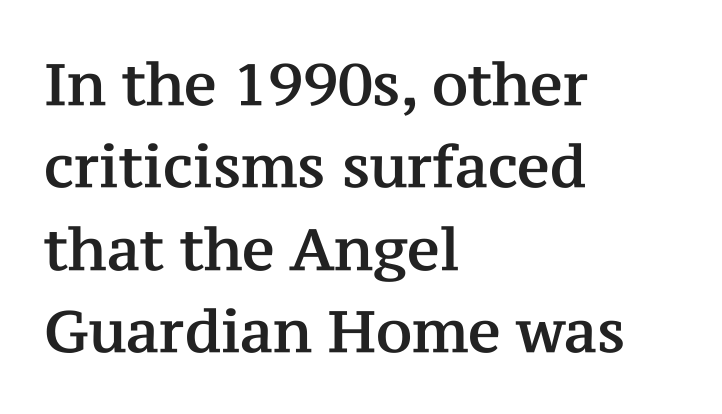
The rendering anchors every line to the left-hand side. A typesetter would call this zero additional tracking. The letters carry serifs — small finishing strokes at the ends of their stems. Regular leading.
